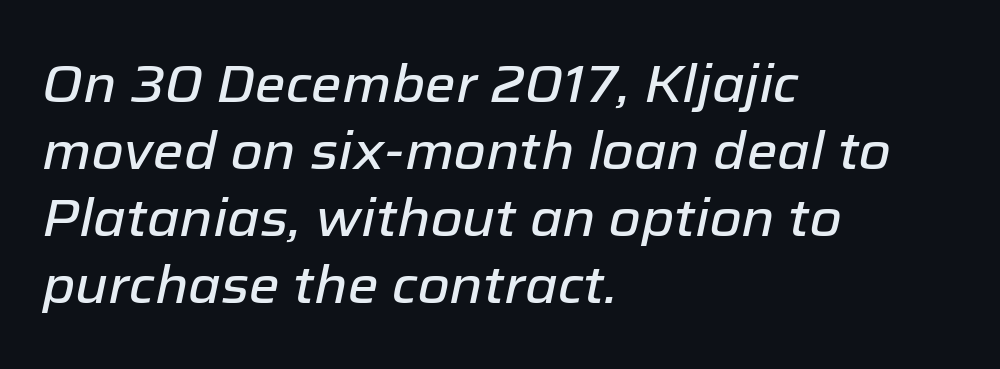
The image shows 52 px text type, italic (leaning right); set left-aligned, normal line spacing (1.29x), normal letter spacing, not underlined; low stroke contrast and a medium x-height.
